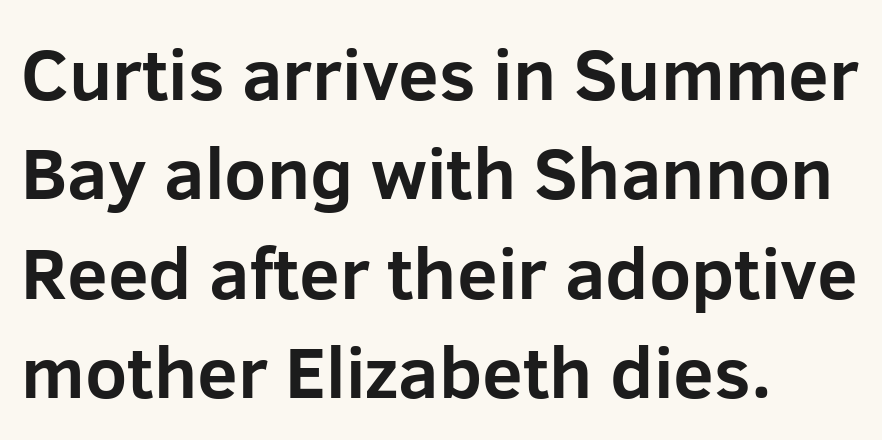
{"serif": "no", "italic": "no", "bold": "yes", "weight": "bold", "width": "normal", "stroke_contrast": "low", "x_height": "medium", "monospaced": "no", "underline": "no", "align": "left", "line_spacing": "normal", "line_spacing_ratio": 1.36, "letter_spacing": "normal", "letter_spacing_em": 0.0, "glyph_px": 73}
